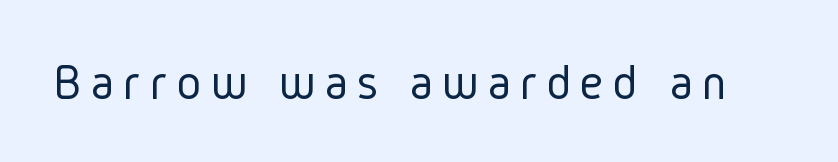
The image shows 52 px light, condensed sans-serif type, upright; set not underlined; low stroke contrast and a medium x-height.
